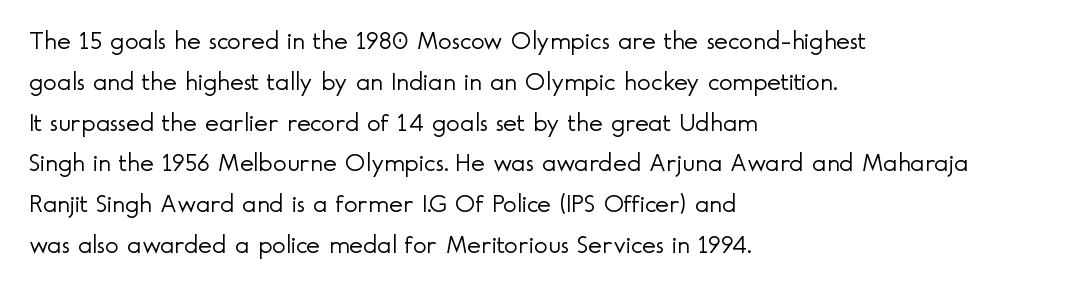
Q: Is the text bold? A: No.
Q: Is the text italic (slanted)? A: No, it is upright.
Q: Is the text underlined? A: No.
Q: How is the paragraph aligned? A: Left-aligned.
Q: Is the spacing between letters normal or unusually wide? A: Normal.
Q: Is the spacing between lines tight, normal or loose? A: Normal.
